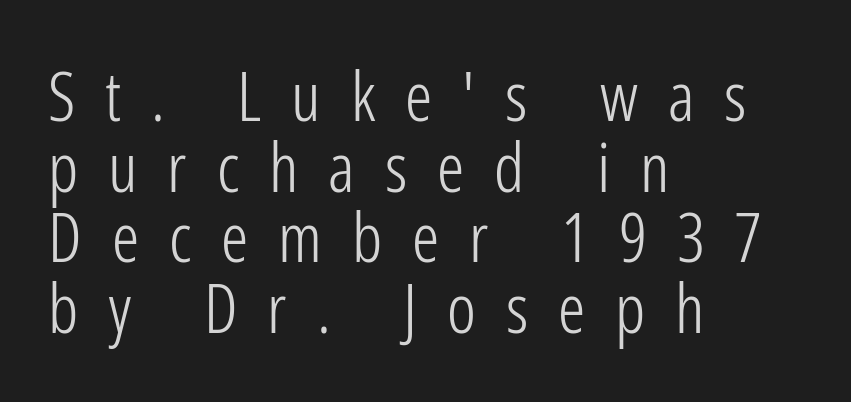
These lines huddle together more closely than default settings would place them. Honestly, there is no underline to notice here at all. No feet cap the strokes, marking this as sans-serif type. Tracking value appears strongly positive — letters spread wide. These lines are rendered in a variable-pitch font.
